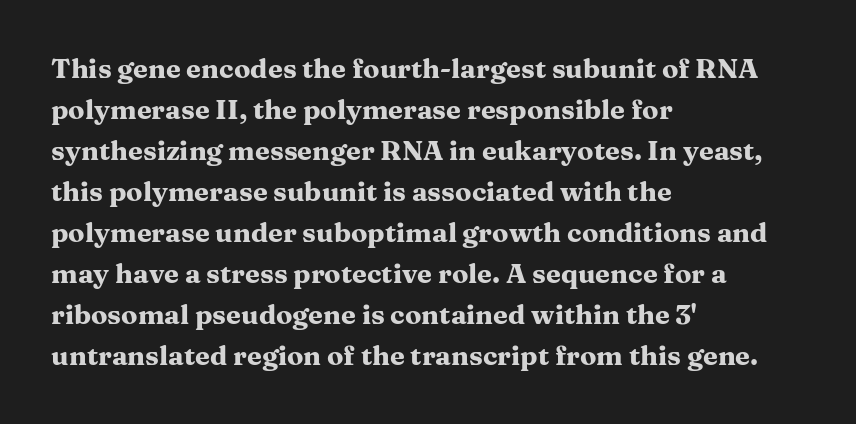
Q: Is the text bold? A: Yes.
Q: Is the text italic (slanted)? A: No, it is upright.
Q: Is the text underlined? A: No.
Q: How is the paragraph aligned? A: Left-aligned.
Q: Is the spacing between letters normal or unusually wide? A: Normal.
Q: Is the spacing between lines tight, normal or loose? A: Normal.
